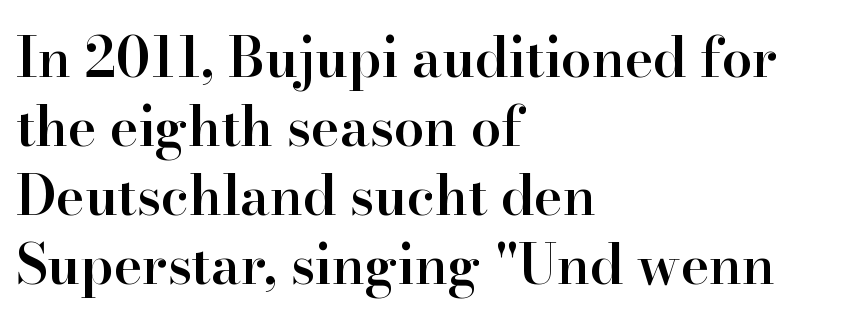
The image shows 54 px semibold serif type, upright; set left-aligned, normal line spacing (1.28x), normal letter spacing, not underlined; high stroke contrast and a small x-height.
